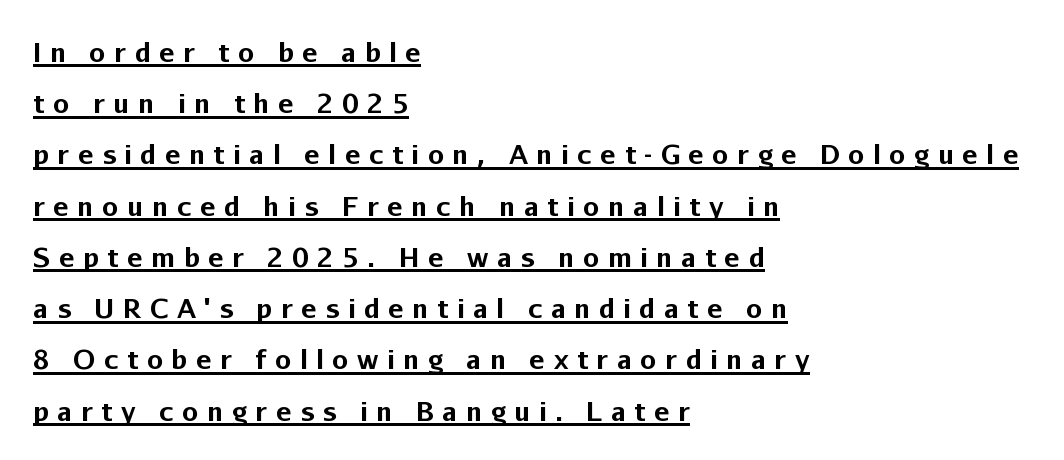
Q: Is the text bold? A: Yes.
Q: Is the text italic (slanted)? A: No, it is upright.
Q: Is the text underlined? A: Yes.
Q: How is the paragraph aligned? A: Left-aligned.
Q: Is the spacing between letters normal or unusually wide? A: Unusually wide.
Q: Is the spacing between lines tight, normal or loose? A: Loose.
